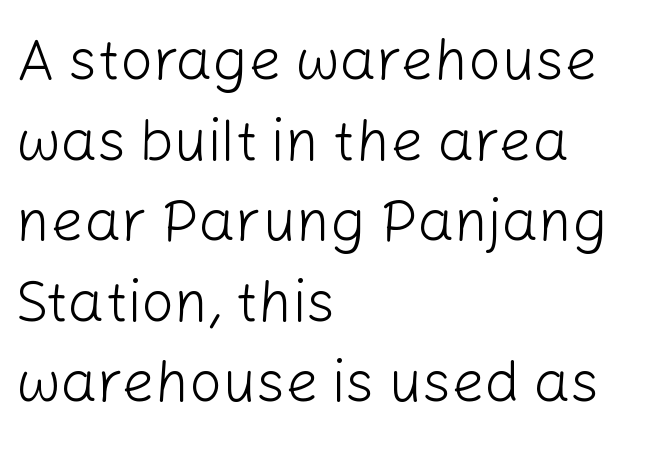
The image shows 58 px light sans-serif type, upright; set left-aligned, normal line spacing (1.39x), normal letter spacing, not underlined; low stroke contrast and a medium x-height.
